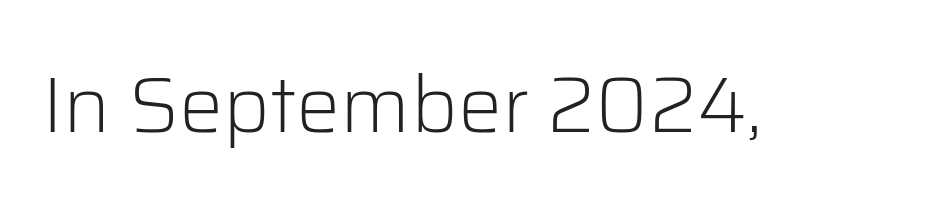
Q: Is the text bold? A: No.
Q: Is the text italic (slanted)? A: No, it is upright.
Q: Is the typeface a serif or a sans-serif typeface? A: Sans-serif.
Q: Is the text underlined? A: No.
Q: Is the spacing between letters normal or unusually wide? A: Normal.
Q: Width (condensed, normal, or wide)? A: Normal.
Q: Stroke contrast? A: Low.
Q: x-height? A: Medium.
Q: Monospaced? A: No.
